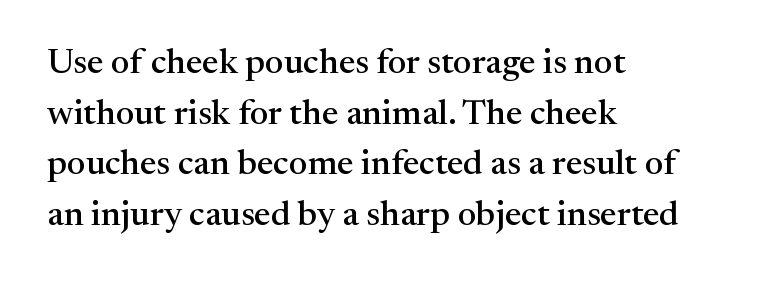
{"serif": "yes", "italic": "no", "width": "normal", "stroke_contrast": "medium", "x_height": "medium", "monospaced": "no", "underline": "no", "align": "left", "line_spacing": "normal", "line_spacing_ratio": 1.45, "letter_spacing": "normal", "letter_spacing_em": 0.0, "glyph_px": 35}
